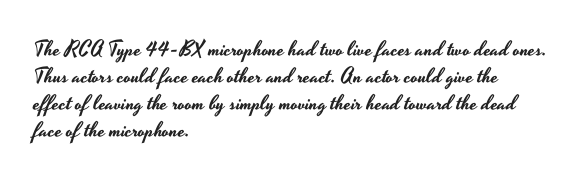
Q: Is the text italic (slanted)? A: Yes.
Q: Is the text underlined? A: No.
Q: How is the paragraph aligned? A: Left-aligned.
Q: Is the spacing between letters normal or unusually wide? A: Normal.
Q: Is the spacing between lines tight, normal or loose? A: Normal.
